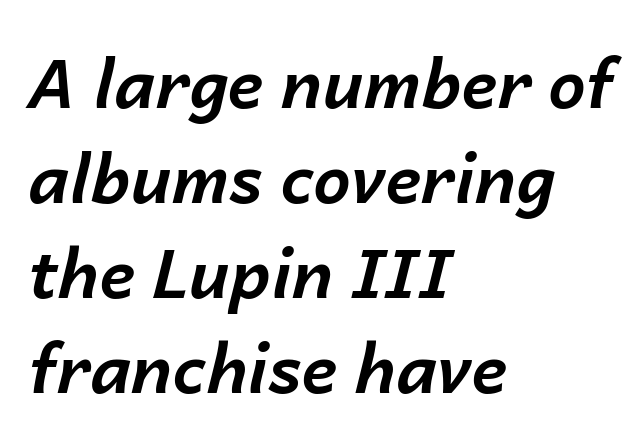
{"italic": "yes", "lean": "right", "slant_degrees": 14, "bold": "yes", "weight": "bold", "width": "normal", "stroke_contrast": "low", "x_height": "medium", "monospaced": "no", "underline": "no", "align": "left", "line_spacing": "normal", "line_spacing_ratio": 1.42, "letter_spacing": "normal", "letter_spacing_em": 0.0, "glyph_px": 67}
